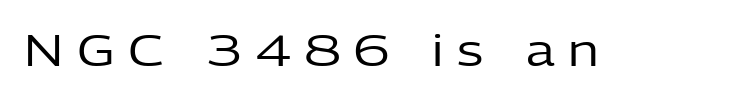
Q: Is the text bold? A: No.
Q: Is the text italic (slanted)? A: No, it is upright.
Q: Is the typeface a serif or a sans-serif typeface? A: Sans-serif.
Q: Is the text underlined? A: No.
Q: Is the spacing between letters normal or unusually wide? A: Unusually wide.
Q: Width (condensed, normal, or wide)? A: Normal.
Q: Stroke contrast? A: Low.
Q: x-height? A: Medium.
Q: Monospaced? A: No.
